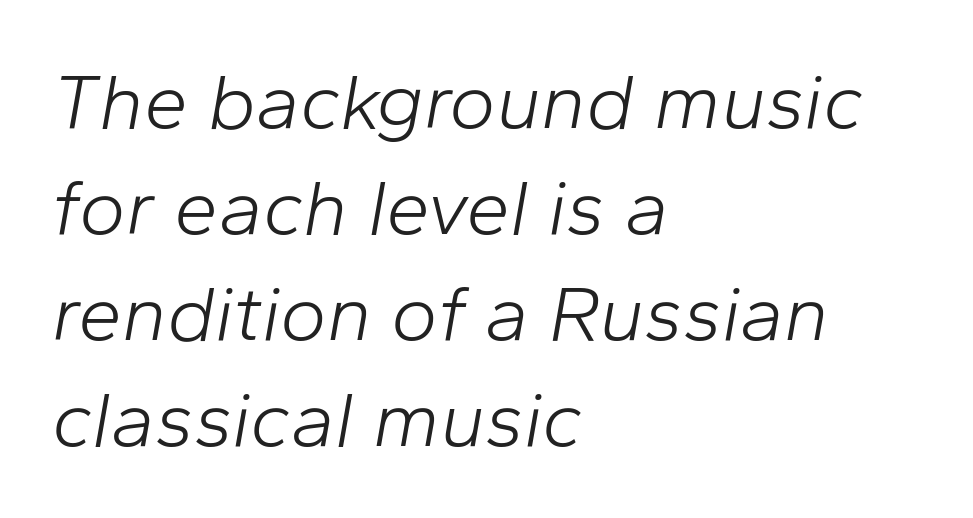
Q: Is the text bold? A: No.
Q: Is the text italic (slanted)? A: Yes, it leans right by about 10 degrees.
Q: Is the text underlined? A: No.
Q: How is the paragraph aligned? A: Left-aligned.
Q: Is the spacing between letters normal or unusually wide? A: Normal.
Q: Is the spacing between lines tight, normal or loose? A: Normal.
Q: Width (condensed, normal, or wide)? A: Normal.
Q: Stroke contrast? A: Low.
Q: x-height? A: Medium.
Q: Monospaced? A: No.
